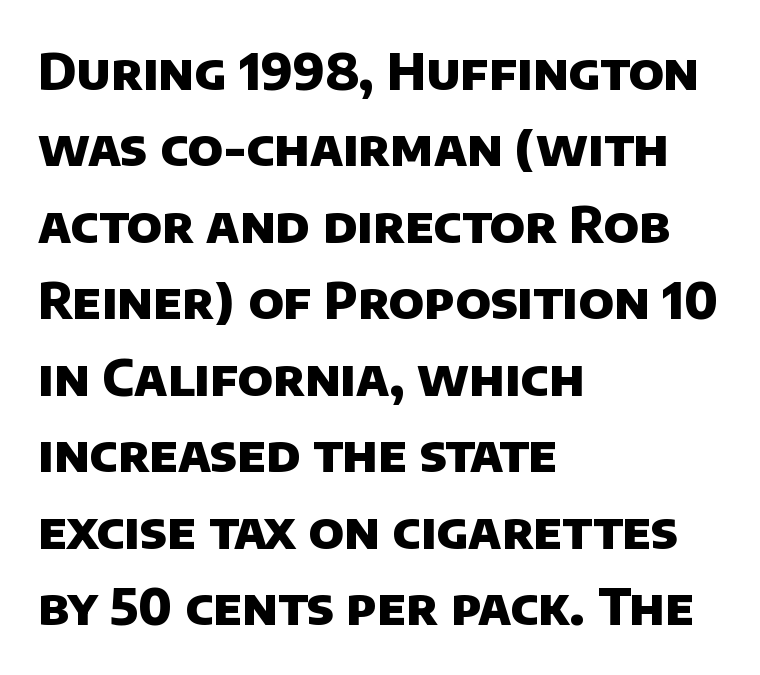
The image shows 50 px heavy sans-serif type; set left-aligned, normal line spacing (1.53x), normal letter spacing, not underlined; low stroke contrast and a large x-height.
